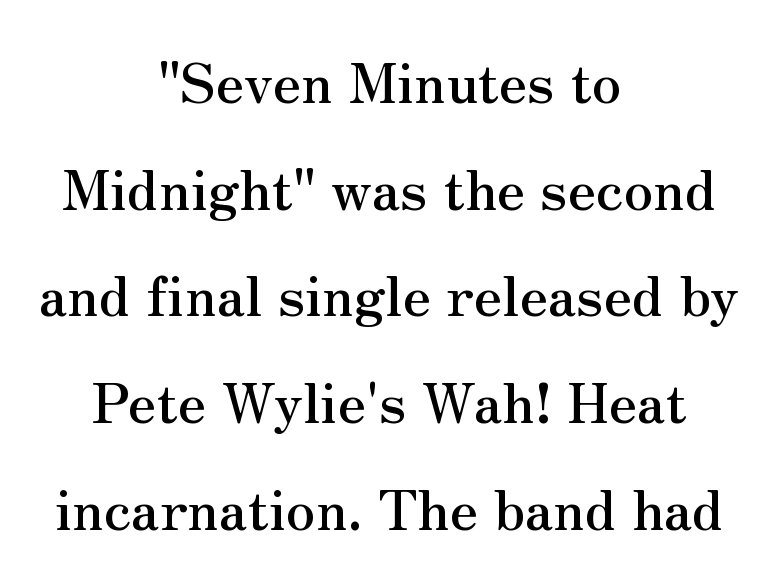
Q: Is the text italic (slanted)? A: No, it is upright.
Q: Is the typeface a serif or a sans-serif typeface? A: Serif.
Q: Is the text underlined? A: No.
Q: How is the paragraph aligned? A: Centered.
Q: Is the spacing between letters normal or unusually wide? A: Normal.
Q: Is the spacing between lines tight, normal or loose? A: Loose.
Q: Width (condensed, normal, or wide)? A: Normal.
Q: Stroke contrast? A: Medium.
Q: x-height? A: Small.
Q: Monospaced? A: No.
